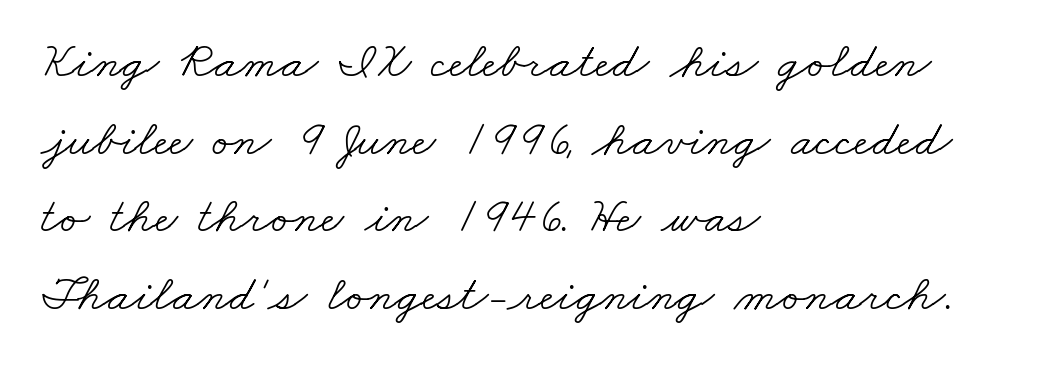
Q: Is the text bold? A: No.
Q: Is the typeface a serif or a sans-serif typeface? A: Serif.
Q: Is the text underlined? A: No.
Q: How is the paragraph aligned? A: Left-aligned.
Q: Is the spacing between letters normal or unusually wide? A: Normal.
Q: Is the spacing between lines tight, normal or loose? A: Normal.
Q: Width (condensed, normal, or wide)? A: Wide.
Q: Stroke contrast? A: Low.
Q: x-height? A: Small.
Q: Monospaced? A: No.
